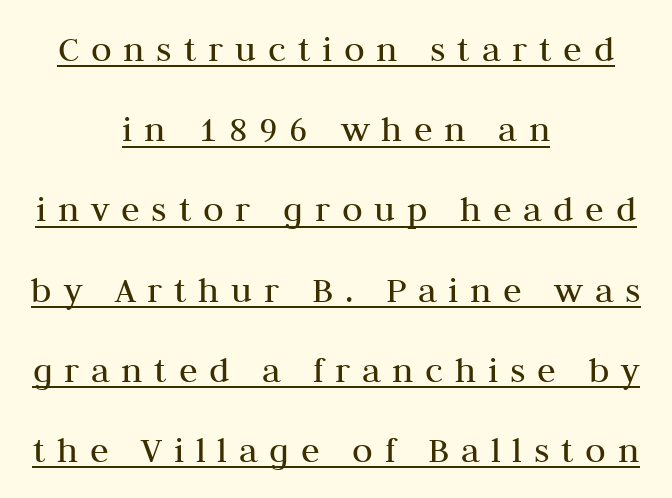
{"serif": "yes", "italic": "no", "bold": "no", "weight": "regular", "width": "normal", "stroke_contrast": "medium", "x_height": "medium", "monospaced": "no", "underline": "yes", "align": "center", "line_spacing": "loose", "line_spacing_ratio": 2.11, "letter_spacing": "wide", "letter_spacing_em": 0.31, "glyph_px": 38}
